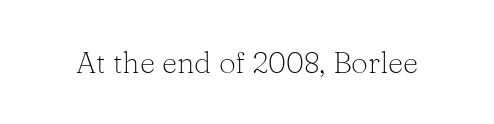
{"serif": "yes", "italic": "no", "bold": "no", "weight": "light", "width": "normal", "stroke_contrast": "low", "x_height": "medium", "monospaced": "no", "underline": "no", "letter_spacing": "normal", "letter_spacing_em": 0.0, "glyph_px": 30}
